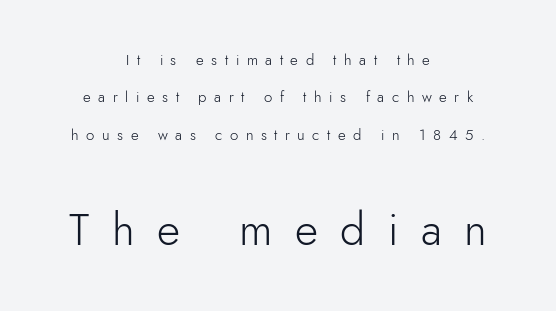
The image shows 45 px light sans-serif type, upright; set centered, loose line spacing (2.49x), unusually wide letter spacing (+0.5 em), not underlined; the second (bottom) block is 3.0x larger; low stroke contrast and a small x-height.
